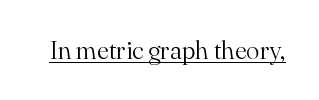
The image shows 25 px text type, upright; set normal letter spacing, underlined.
